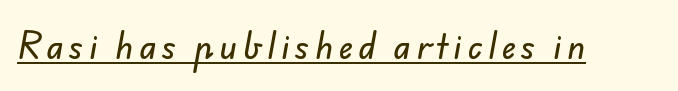
Is this a sans? Yes — the strokes have no serifs. This rendering features underlined lettering. These lines are rendered in a variable-pitch font.
